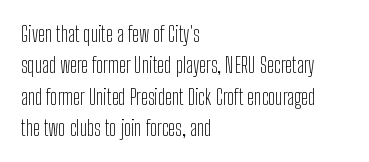
Ordinary non-slanted type is in use. Honestly, the row spacing looks completely unremarkable. These lines keep a tight, regular rhythm from letter to letter. These lines stack with their left ends in a neat column.
